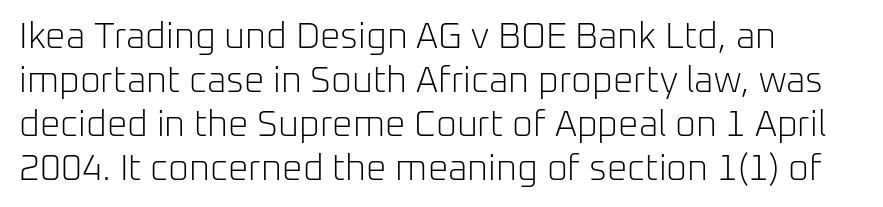
The image shows 36 px light sans-serif type, upright; set left-aligned, line spacing 1.22x, normal letter spacing, not underlined; low stroke contrast and a medium x-height.
